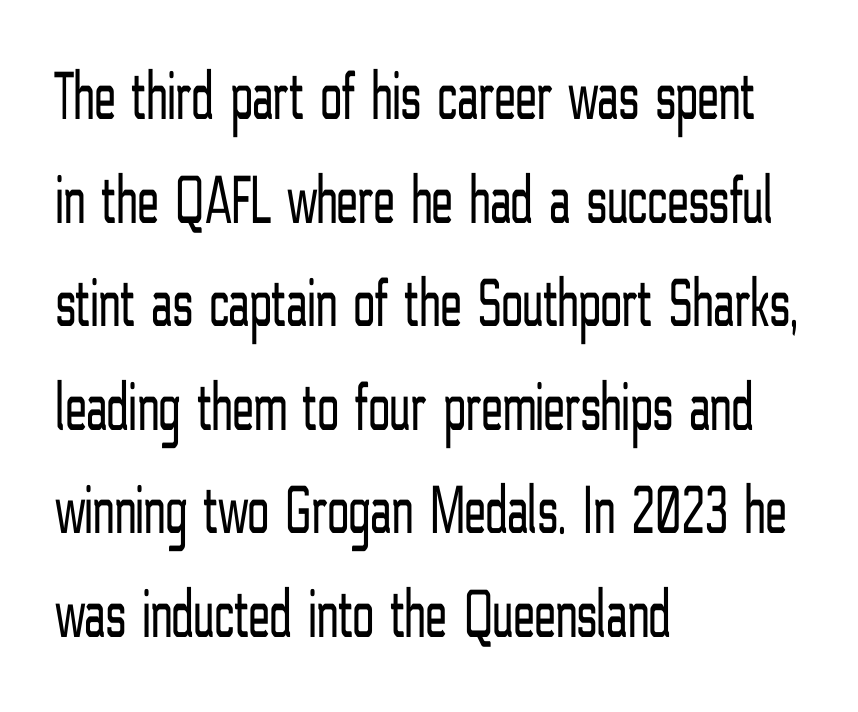
A classic flush-left, rag-right setting is used for this passage. The rendering keeps characters at their native spacing. The font sits on the lighter half of the weight spectrum, regular included. The passage shown stacks its lines at a standard gap. Looks like regular typesetting: each glyph gets only the width it needs. Just letters on the line, the space beneath them empty.
